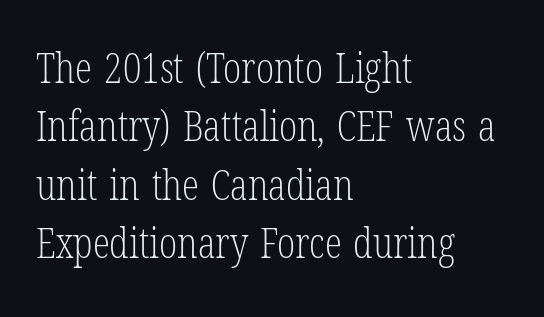
Each word holds together tightly as a unit, with standard inter-letter gaps. How would I describe the line gaps? Plain and ordinary. The specimen reads as upright at a glance. The compositor pushed each line to the left boundary. These lines are rendered in a variable-pitch font.
